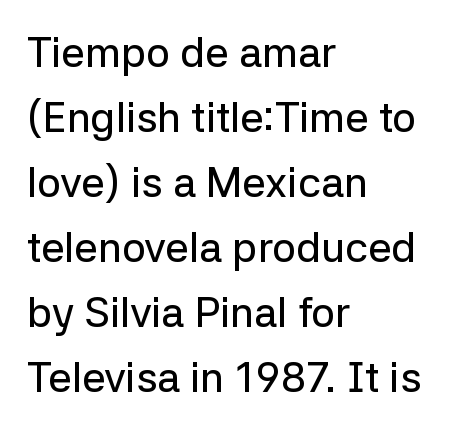
Q: Is the text italic (slanted)? A: No, it is upright.
Q: Is the typeface a serif or a sans-serif typeface? A: Sans-serif.
Q: Is the text underlined? A: No.
Q: How is the paragraph aligned? A: Left-aligned.
Q: Is the spacing between letters normal or unusually wide? A: Normal.
Q: Is the spacing between lines tight, normal or loose? A: Normal.
Q: Width (condensed, normal, or wide)? A: Normal.
Q: Stroke contrast? A: Low.
Q: x-height? A: Medium.
Q: Monospaced? A: No.
